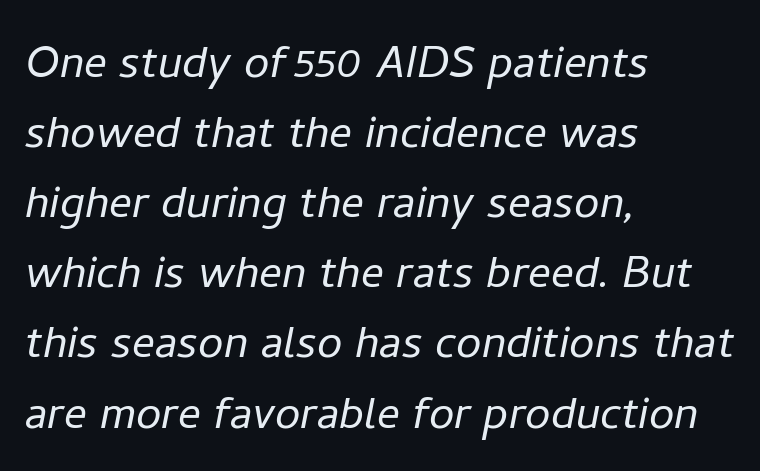
Q: Is the text bold? A: No.
Q: Is the text italic (slanted)? A: Yes, it leans right by about 11 degrees.
Q: Is the text underlined? A: No.
Q: How is the paragraph aligned? A: Left-aligned.
Q: Is the spacing between letters normal or unusually wide? A: Normal.
Q: Width (condensed, normal, or wide)? A: Normal.
Q: Stroke contrast? A: Low.
Q: x-height? A: Medium.
Q: Monospaced? A: No.
